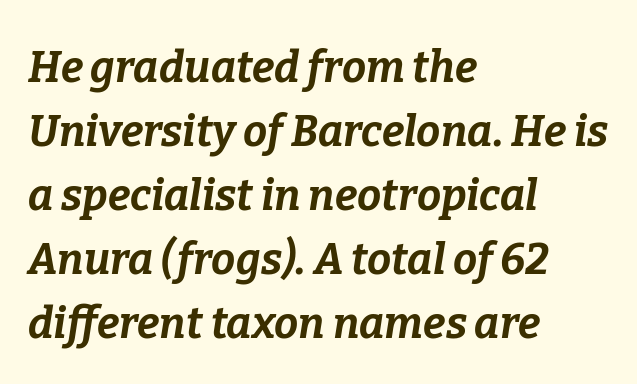
{"italic": "yes", "lean": "right", "slant_degrees": 9, "bold": "yes", "weight": "bold", "width": "normal", "stroke_contrast": "low", "x_height": "medium", "monospaced": "no", "underline": "no", "align": "left", "line_spacing": "normal", "line_spacing_ratio": 1.49, "letter_spacing": "normal", "letter_spacing_em": 0.0, "glyph_px": 43}
